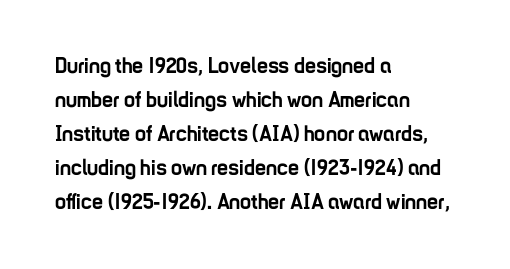
{"italic": "no", "bold": "yes", "underline": "no", "align": "left", "line_spacing": "normal", "line_spacing_ratio": 1.54, "letter_spacing": "normal", "letter_spacing_em": 0.0, "glyph_px": 22}
